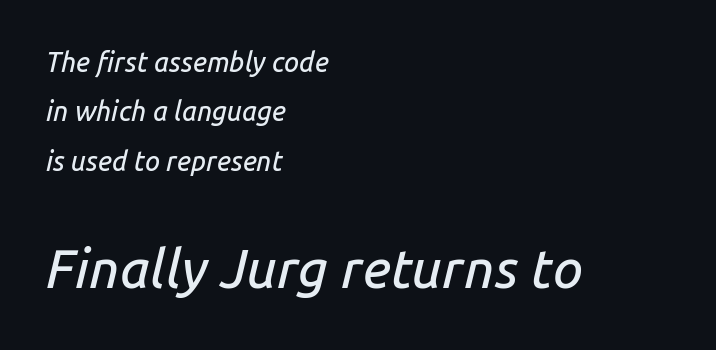
{"italic": "yes", "lean": "right", "slant_degrees": 14, "width": "normal", "stroke_contrast": "low", "x_height": "medium", "monospaced": "no", "underline": "no", "align": "left", "line_spacing_ratio": 1.83, "letter_spacing": "normal", "letter_spacing_em": 0.0, "larger_block": "second", "size_ratio": 2.0, "glyph_px": 54}
